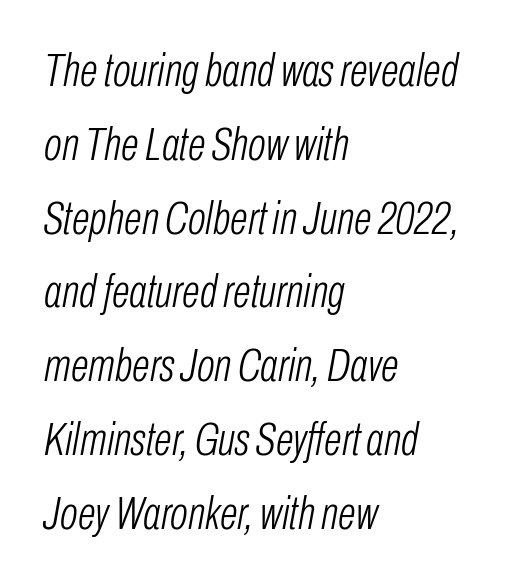
Q: Is the text bold? A: No.
Q: Is the text italic (slanted)? A: Yes, it leans right by about 10 degrees.
Q: Is the text underlined? A: No.
Q: How is the paragraph aligned? A: Left-aligned.
Q: Is the spacing between letters normal or unusually wide? A: Normal.
Q: Is the spacing between lines tight, normal or loose? A: Normal.
Q: Width (condensed, normal, or wide)? A: Condensed.
Q: Stroke contrast? A: Low.
Q: x-height? A: Medium.
Q: Monospaced? A: No.
